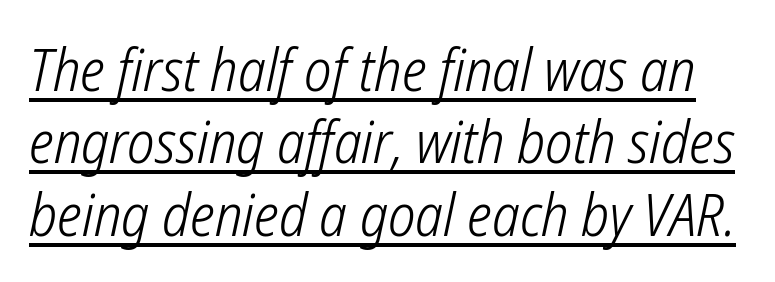
The image shows 58 px light, condensed sans-serif type; set normal line spacing (1.25x), normal letter spacing, underlined; low stroke contrast and a medium x-height.
